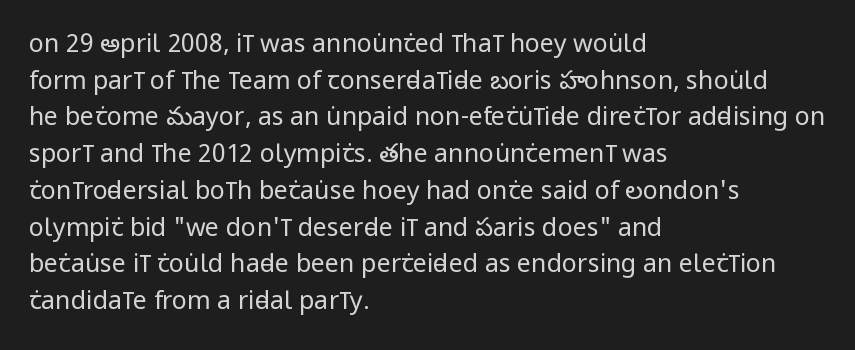
Weight: in the light-to-regular range. In CSS terms this would be text-align: left. The letters stand straight up with perfectly vertical stems. Each new line begins a customary step beneath the previous one. Characters follow at the spacing the type designer built in.
